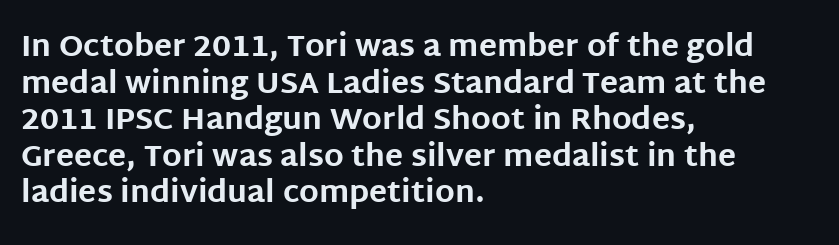
The letters are bold, with thick, heavy strokes. Rule under the text: the space is simply empty. These lines keep a tight, regular rhythm from letter to letter. The glyphs in this specimen are sans serif.
